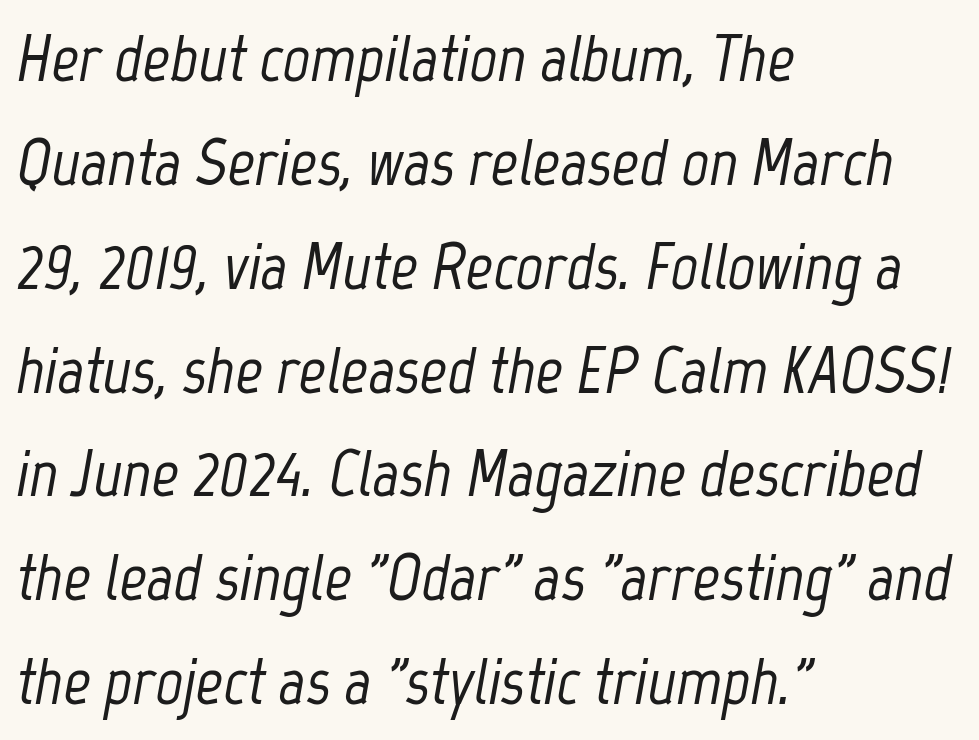
The image shows 67 px condensed type, italic (leaning right); set left-aligned, normal line spacing (1.55x), normal letter spacing, not underlined; low stroke contrast and a medium x-height.
